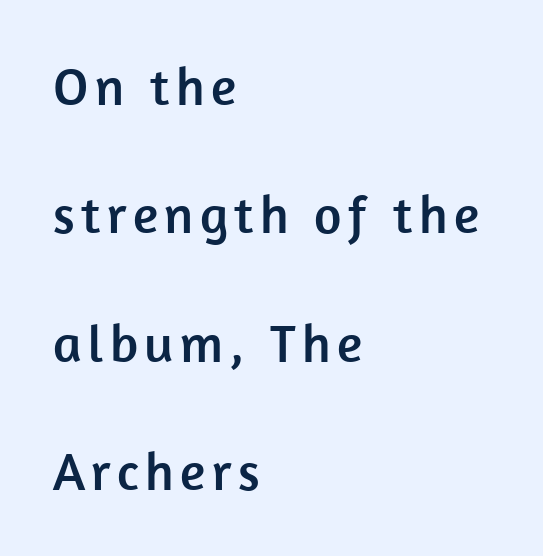
Q: Is the text italic (slanted)? A: No, it is upright.
Q: Is the typeface a serif or a sans-serif typeface? A: Sans-serif.
Q: Is the text underlined? A: No.
Q: How is the paragraph aligned? A: Left-aligned.
Q: Is the spacing between lines tight, normal or loose? A: Loose.
Q: Width (condensed, normal, or wide)? A: Normal.
Q: Stroke contrast? A: Low.
Q: x-height? A: Medium.
Q: Monospaced? A: No.
